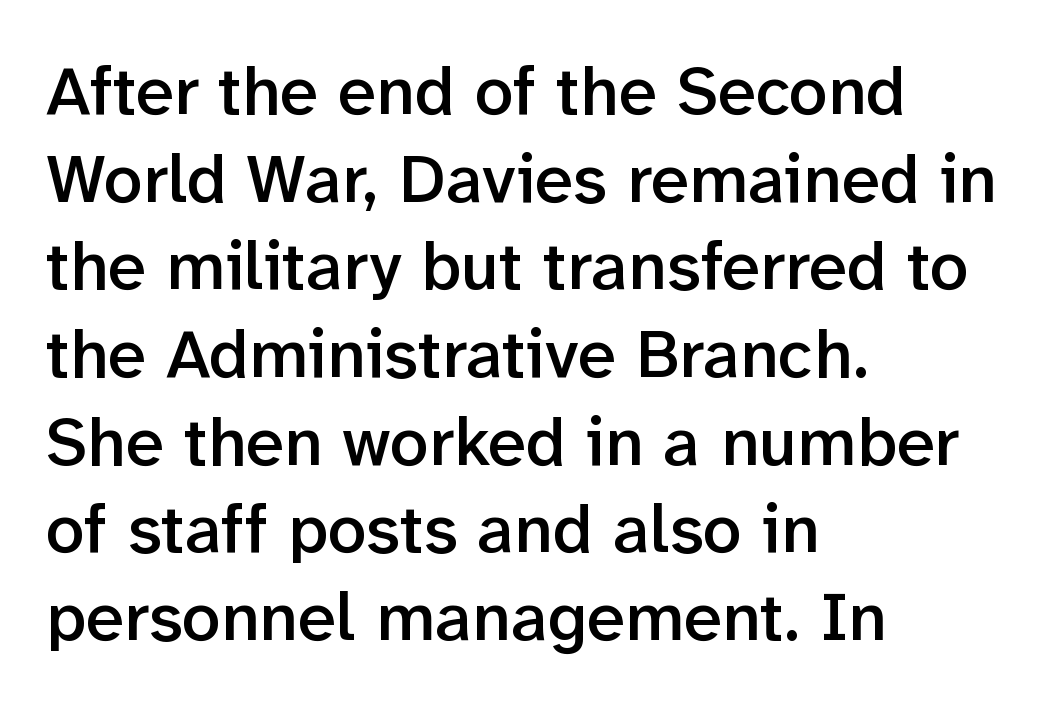
{"serif": "no", "italic": "no", "bold": "semi", "weight": "semibold", "width": "normal", "stroke_contrast": "low", "x_height": "medium", "monospaced": "no", "underline": "no", "align": "left", "line_spacing": "normal", "line_spacing_ratio": 1.27, "letter_spacing": "normal", "letter_spacing_em": 0.0, "glyph_px": 69}
